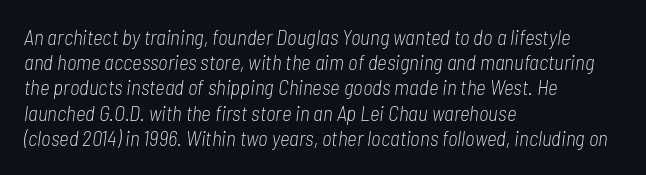
Q: Is the text bold? A: No.
Q: Is the text italic (slanted)? A: Yes, it leans right by about 7 degrees.
Q: Is the text underlined? A: No.
Q: How is the paragraph aligned? A: Left-aligned.
Q: Is the spacing between letters normal or unusually wide? A: Normal.
